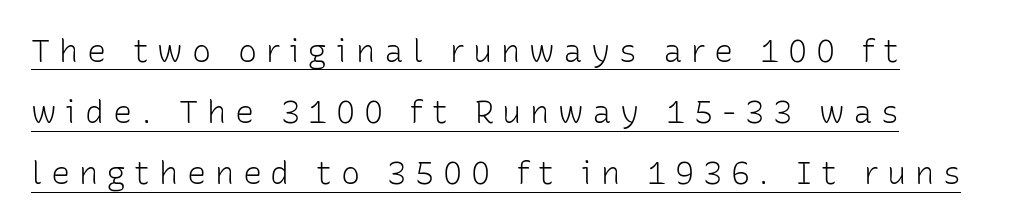
The image shows 32 px light sans-serif type, upright; set left-aligned, loose line spacing (1.91x), unusually wide letter spacing (+0.27 em), underlined; low stroke contrast and a medium x-height.
